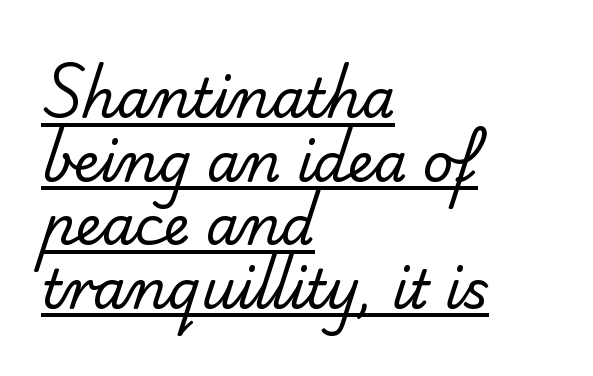
The image shows 53 px regular-weight sans-serif type; set left-aligned, line spacing 1.2x, normal letter spacing, underlined; low stroke contrast and a small x-height.
